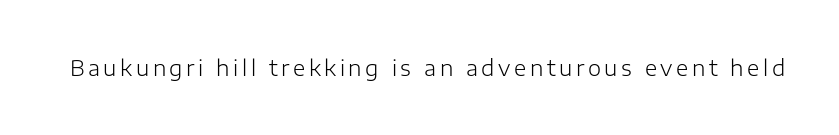
The image shows 21 px text type, upright; set not underlined.
